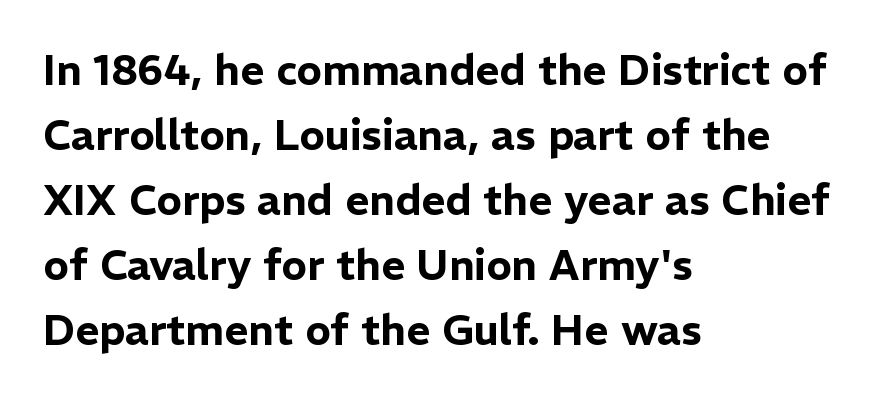
What stands out about the letter spacing? Nothing — it is the standard amount. Compared with typical paragraphs, the rows here are spaced about the same. A roman cut, with each character standing at attention. Look at the bottom of the vertical strokes: they stop flat, with no serifs.
